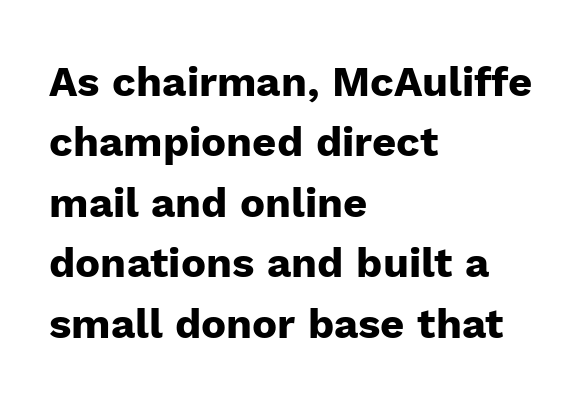
{"serif": "no", "italic": "no", "bold": "yes", "weight": "heavy", "width": "normal", "stroke_contrast": "low", "x_height": "medium", "monospaced": "no", "underline": "no", "align": "left", "line_spacing": "normal", "line_spacing_ratio": 1.44, "letter_spacing": "normal", "letter_spacing_em": 0.0, "glyph_px": 42}
